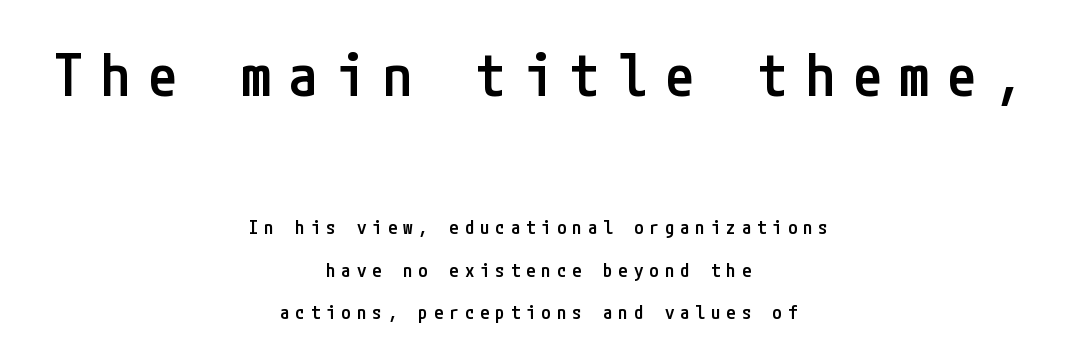
The image shows 58 px semibold, condensed sans-serif type, upright; set centered, loose line spacing (2.25x), unusually wide letter spacing (+0.31 em), not underlined; the first (top) block is 3.05x larger; low stroke contrast and a medium x-height.
